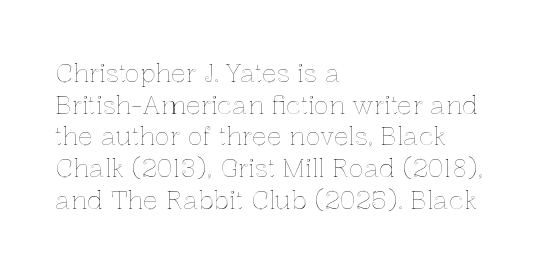
Q: Is the text italic (slanted)? A: No, it is upright.
Q: Is the text underlined? A: No.
Q: How is the paragraph aligned? A: Left-aligned.
Q: Is the spacing between letters normal or unusually wide? A: Normal.
Q: Is the spacing between lines tight, normal or loose? A: Normal.
